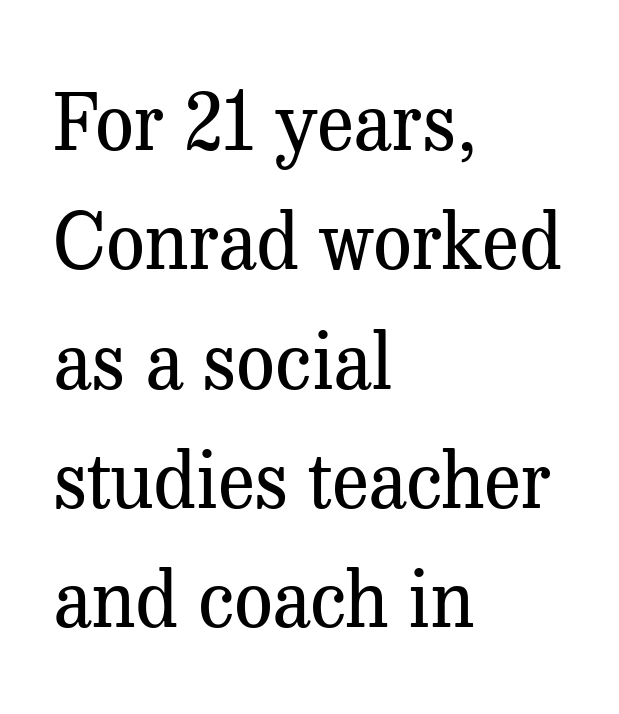
The image shows 77 px regular-weight serif type, upright; set left-aligned, normal line spacing (1.55x), normal letter spacing, not underlined; medium stroke contrast and a medium x-height.
